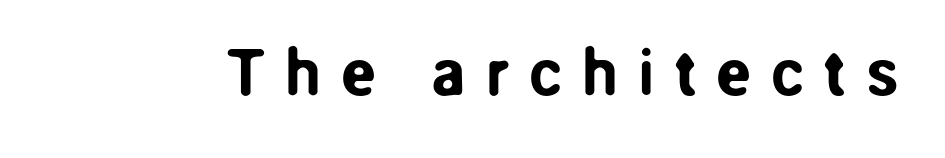
The type family on display is of the sans-serif kind. Nope, not italic — everything's standing straight. The rendering uses natural spacing where letterforms have individual widths. Words appear elongated and porous because spacing is wide.
